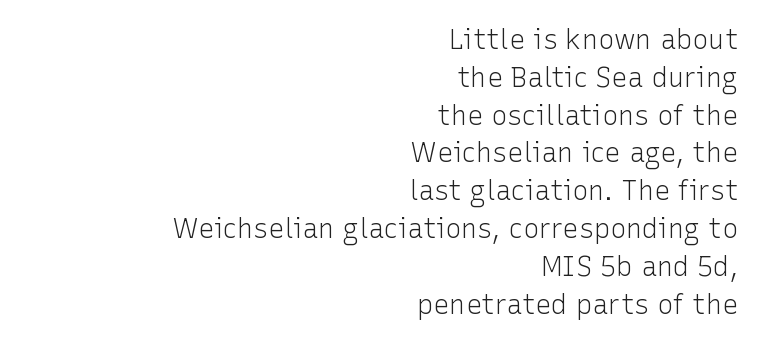
Rule under the text: the space is simply empty. The letterforms sit at book weight or below. The line texture is even and compact thanks to regular tracking. The line-height multiplier appears to be the usual default. The specimen reads as upright at a glance.
